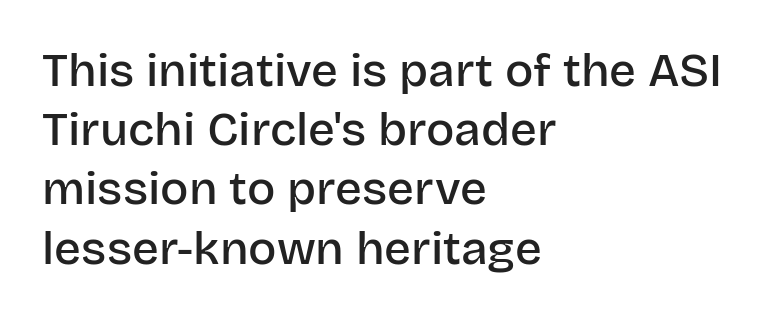
Q: Is the text bold? A: Semi-bold.
Q: Is the text italic (slanted)? A: No, it is upright.
Q: Is the typeface a serif or a sans-serif typeface? A: Sans-serif.
Q: Is the text underlined? A: No.
Q: How is the paragraph aligned? A: Left-aligned.
Q: Is the spacing between letters normal or unusually wide? A: Normal.
Q: Is the spacing between lines tight, normal or loose? A: Normal.
Q: Width (condensed, normal, or wide)? A: Normal.
Q: Stroke contrast? A: Low.
Q: x-height? A: Large.
Q: Monospaced? A: No.
